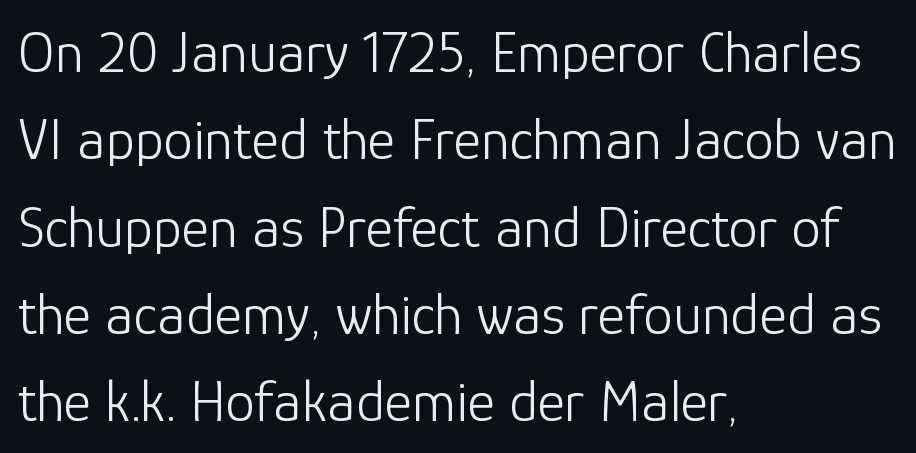
Stroke thickness stays within the range of a standard reading face or lighter. The leading is moderate, giving the passage an even texture. To sum up the face: it is a sans, with no serifs. If you drew a line through each stem, it would be perfectly vertical. Every row of glyphs begins at an identical x-position on the left.
